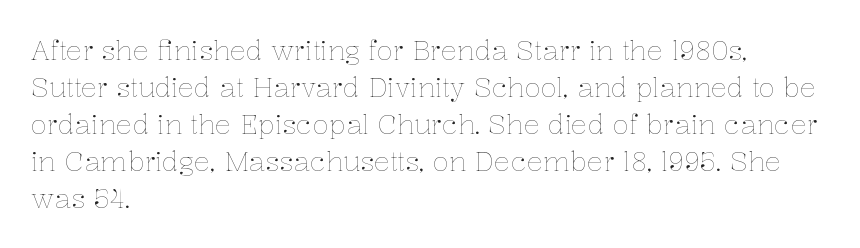
{"italic": "no", "bold": "no", "underline": "no", "align": "left", "line_spacing": "normal", "line_spacing_ratio": 1.37, "letter_spacing": "normal", "letter_spacing_em": 0.0, "glyph_px": 27}
